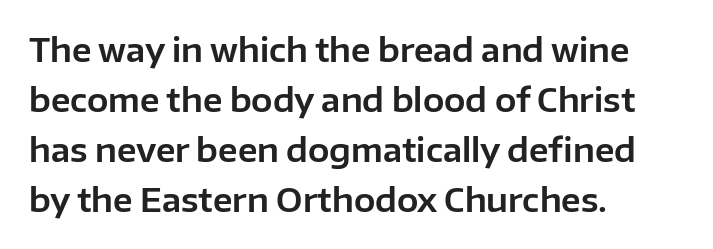
{"serif": "no", "italic": "no", "width": "normal", "stroke_contrast": "low", "x_height": "medium", "monospaced": "no", "underline": "no", "align": "left", "line_spacing": "normal", "line_spacing_ratio": 1.56, "letter_spacing": "normal", "letter_spacing_em": 0.0, "glyph_px": 32}
